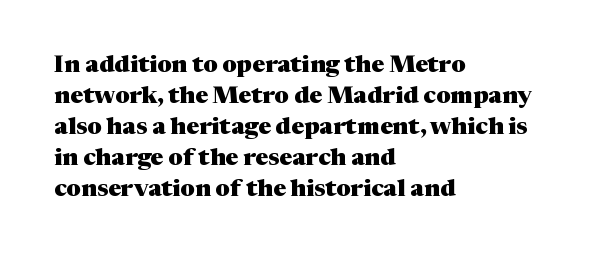
{"italic": "no", "bold": "yes", "underline": "no", "align": "left", "line_spacing": "normal", "line_spacing_ratio": 1.29, "letter_spacing": "normal", "letter_spacing_em": 0.0, "glyph_px": 24}
